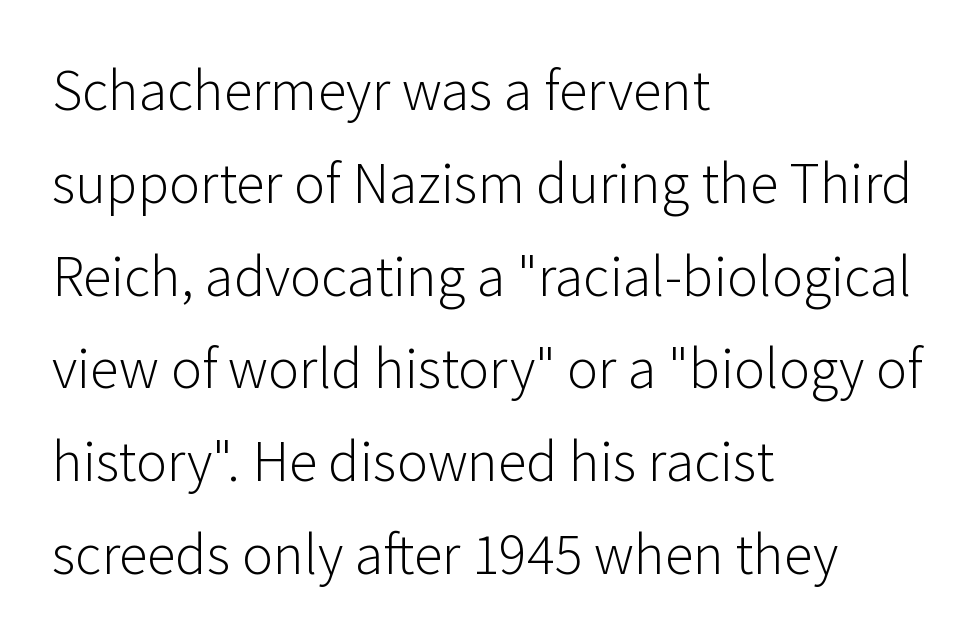
Glance below the letters and you will spot only blank space. The paragraph shown leans on its left margin. Vertically, the passage feels balanced, rows spaced as you'd expect. Think standard paragraph weight, or any step lighter than that. You can tell it's not italic because the verticals are truly vertical. Letterform terminals end flat and unadorned throughout the passage.
